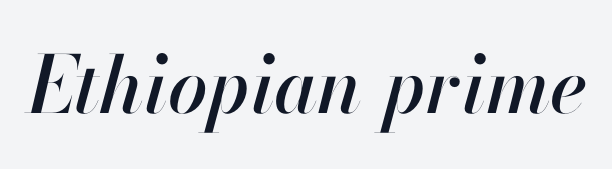
{"italic": "yes", "lean": "right", "slant_degrees": 13, "width": "normal", "stroke_contrast": "high", "x_height": "small", "monospaced": "no", "underline": "no", "letter_spacing": "normal", "letter_spacing_em": 0.0, "glyph_px": 79}
